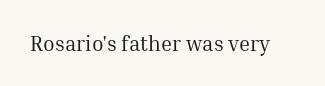
Q: Is the text bold? A: No.
Q: Is the text italic (slanted)? A: No, it is upright.
Q: Is the text underlined? A: No.
Q: Is the spacing between letters normal or unusually wide? A: Normal.
